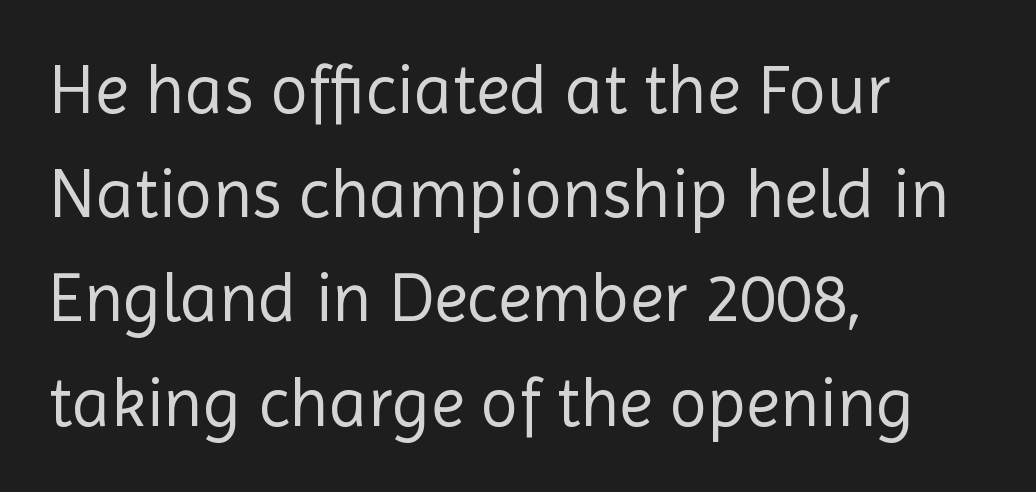
The image shows 69 px regular-weight sans-serif type, upright; set left-aligned, normal line spacing (1.51x), normal letter spacing, not underlined; a medium x-height.
